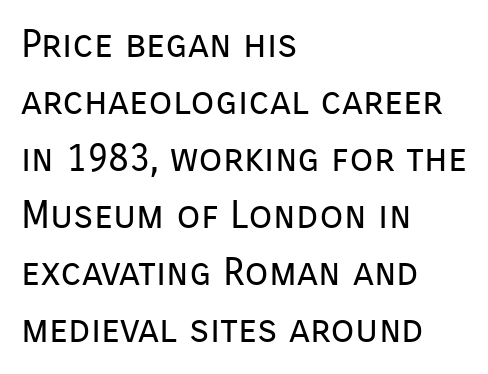
The image shows 39 px regular-weight sans-serif type, upright; set left-aligned, normal line spacing (1.46x), normal letter spacing, not underlined; low stroke contrast and a medium x-height.
